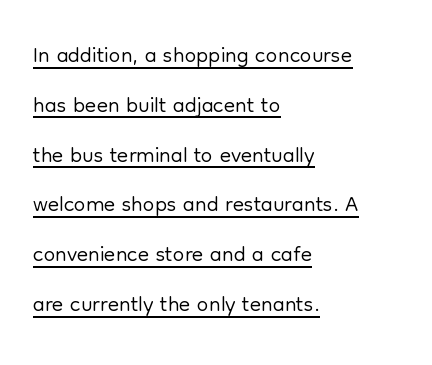
{"serif": "no", "italic": "no", "bold": "no", "weight": "light", "width": "normal", "stroke_contrast": "low", "x_height": "medium", "monospaced": "no", "underline": "yes", "align": "left", "line_spacing": "normal", "line_spacing_ratio": 1.51, "letter_spacing": "normal", "letter_spacing_em": 0.0, "glyph_px": 33}
